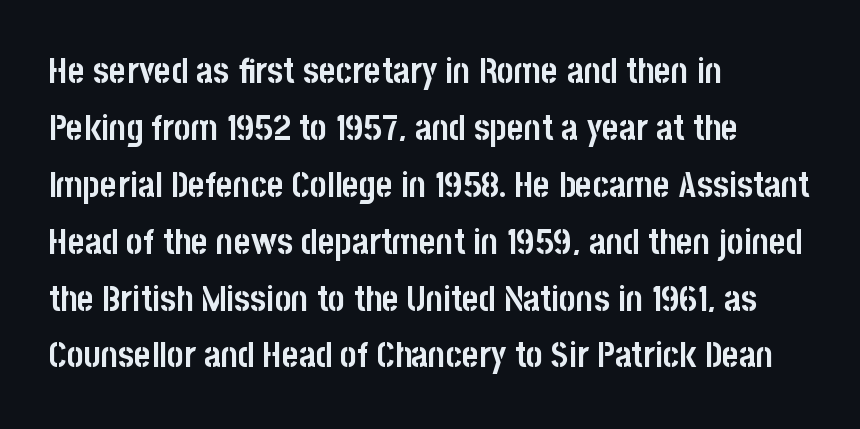
{"serif": "no", "italic": "no", "bold": "yes", "weight": "semibold", "width": "condensed", "stroke_contrast": "low", "x_height": "large", "monospaced": "no", "underline": "no", "align": "left", "line_spacing": "normal", "line_spacing_ratio": 1.58, "letter_spacing": "normal", "letter_spacing_em": 0.0, "glyph_px": 36}
